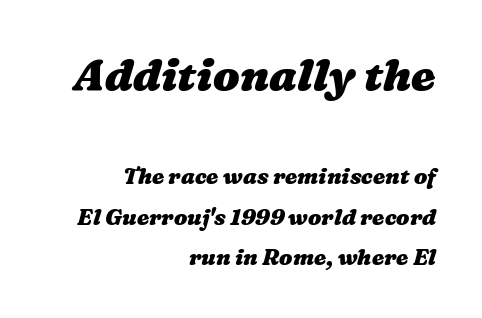
Nobody touched the tracking dial on this one. Every letter is thick-stroked: bold, no question. The block sitting higher on the canvas is the one with enlarged characters. These lines are rendered in a variable-pitch font. The strip under each line holds only bare page.
